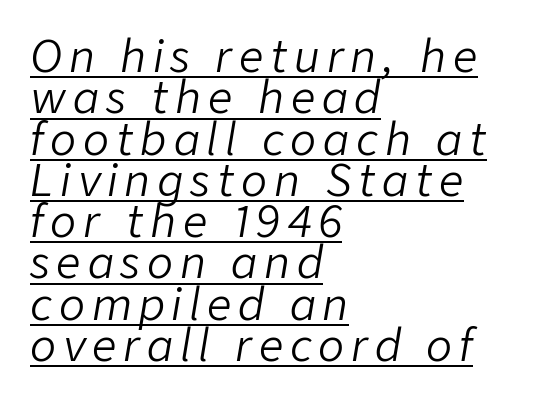
The image shows 43 px light type, italic (leaning right); set left-aligned, tight line spacing (0.96x), underlined; low stroke contrast and a medium x-height.
